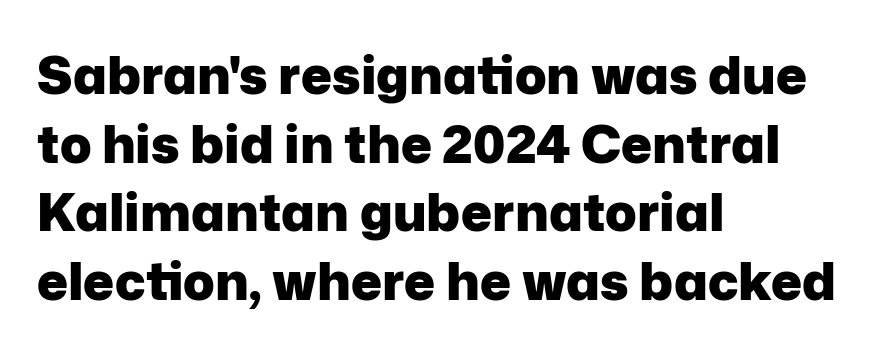
The image shows 52 px heavy sans-serif type, upright; set left-aligned, normal line spacing (1.32x), normal letter spacing, not underlined; low stroke contrast and a medium x-height.
